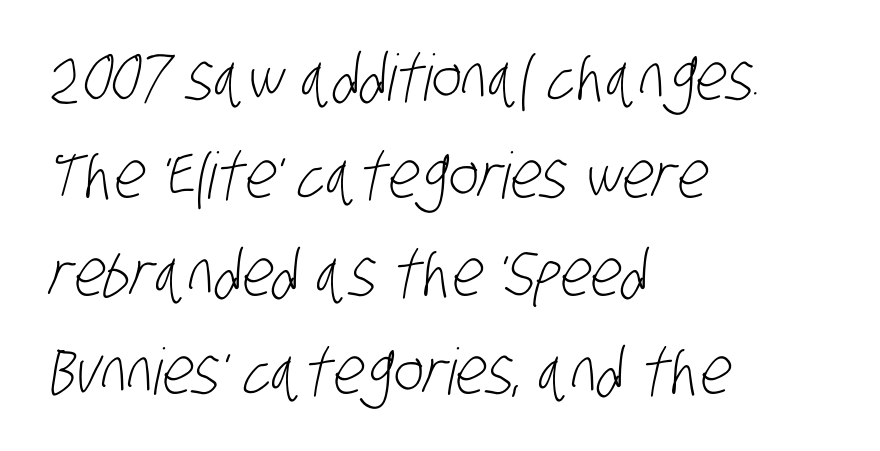
Descender tails drop into unmarked territory. Serif or sans? Sans — the stroke terminals are bare. Leftover space on each line is placed entirely after the last word. Here the designer chose a conventional face with non-uniform glyph widths. The designer left line spacing at the default. Here the glyphs are tracked normally, forming tight word shapes.
